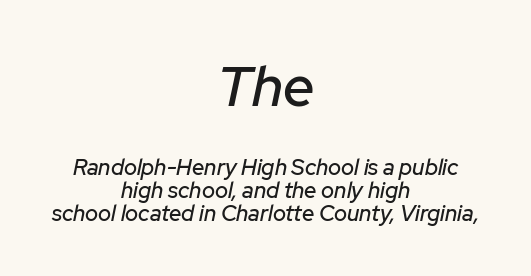
{"italic": "yes", "lean": "right", "slant_degrees": 12, "width": "normal", "stroke_contrast": "low", "x_height": "medium", "monospaced": "no", "underline": "no", "align": "center", "line_spacing": "tight", "line_spacing_ratio": 1.05, "letter_spacing": "normal", "letter_spacing_em": 0.0, "larger_block": "first", "size_ratio": 2.55, "glyph_px": 56}
